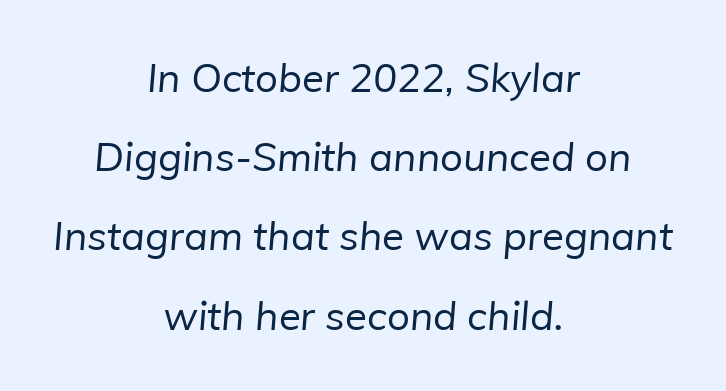
Does extra space separate the letters? No, they use regular spacing. The glyphs are unaccompanied by any horizontal stroke below them. These lines are composed in type without serifs. The typesetter chose a symmetrical, centered arrangement here. Airy leading. Is this a fixed-width face? No — the glyphs have proportional, varying widths.
